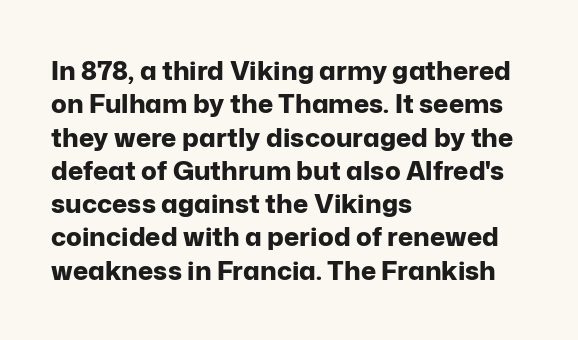
In terms of posture, this sample is upright. Look at the stroke-to-counter ratio: heavy, a bold. Notice how descenders clear the ascenders below comfortably — that's standard leading. The zone under the glyphs is completely vacant. The rendering keeps characters at their native spacing.
